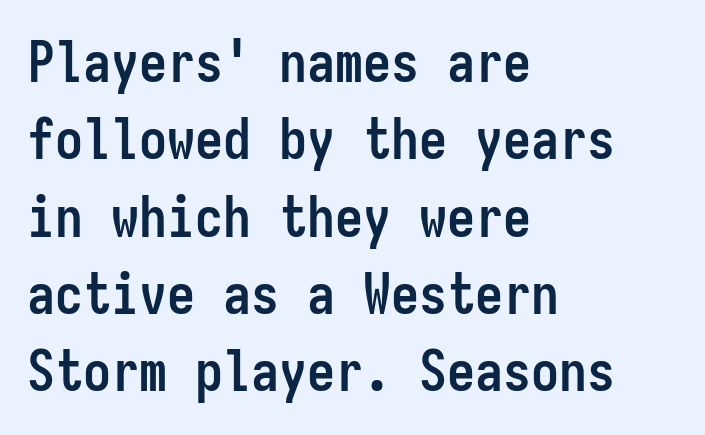
The image shows 56 px semibold, condensed sans-serif type, upright, monospaced; set left-aligned, normal line spacing (1.38x), normal letter spacing, not underlined; low stroke contrast and a medium x-height.
